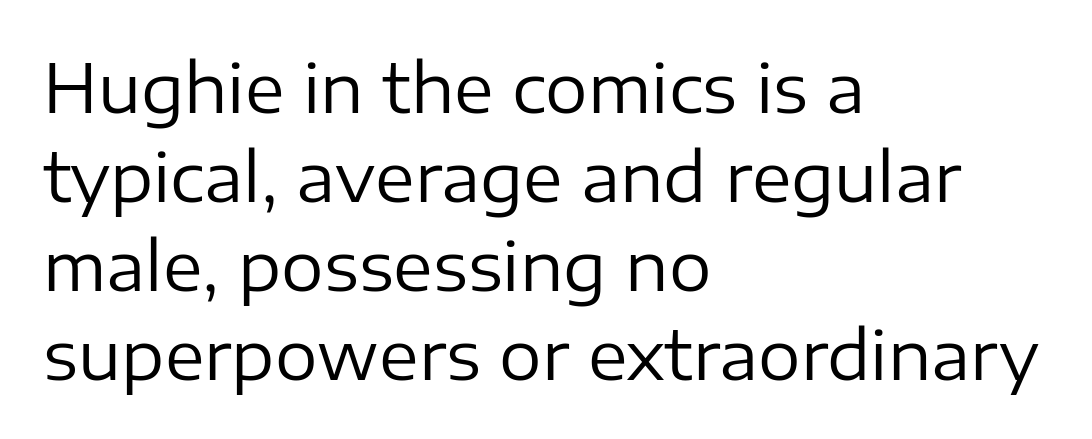
Is this a fixed-width face? No — the glyphs have proportional, varying widths. Inter-character spacing is left at the font's built-in metrics. Typeset ragged right — the left edge is the straight one. Compared with typical paragraphs, the rows here are spaced about the same.
